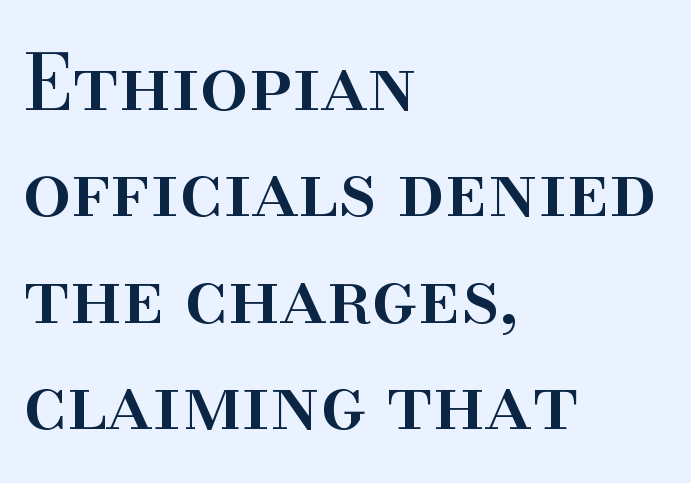
{"serif": "yes", "italic": "no", "width": "normal", "stroke_contrast": "high", "x_height": "small", "monospaced": "no", "underline": "no", "align": "left", "line_spacing": "normal", "line_spacing_ratio": 1.38, "letter_spacing": "normal", "letter_spacing_em": 0.0, "glyph_px": 77}
